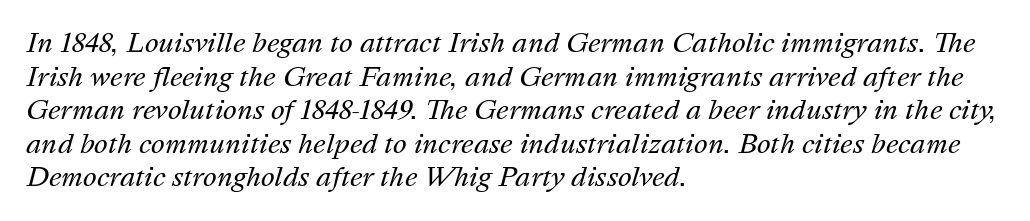
{"italic": "yes", "lean": "right", "slant_degrees": 16, "bold": "no", "underline": "no", "align": "left", "line_spacing": "normal", "line_spacing_ratio": 1.29, "letter_spacing": "normal", "letter_spacing_em": 0.0, "glyph_px": 26}
